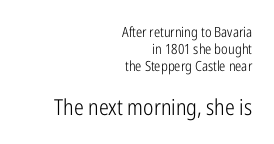
The image shows 22 px text type, upright; set right-aligned, line spacing 1.22x, normal letter spacing, not underlined; the second (bottom) block is 1.57x larger.
